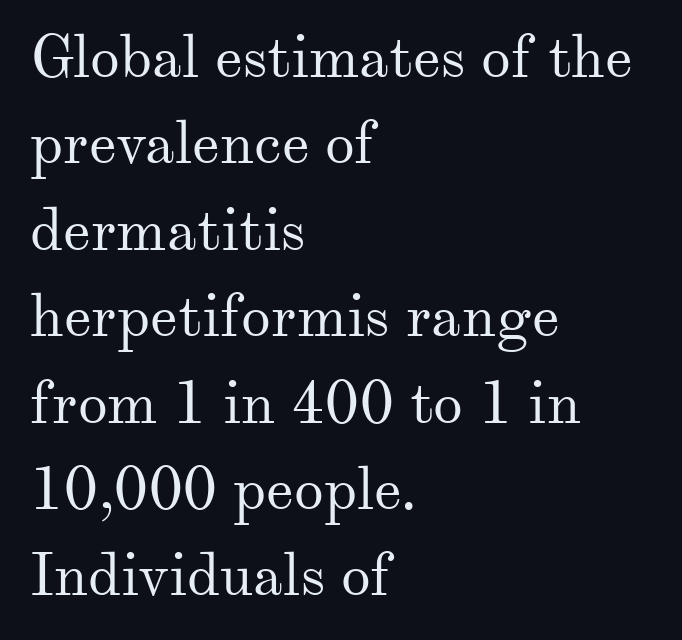
In CSS terms this would be text-align: left. Nothing heavy about these letters — not bold at all. Note: serifs present on the glyphs. The font's upright variant was chosen for this text.
